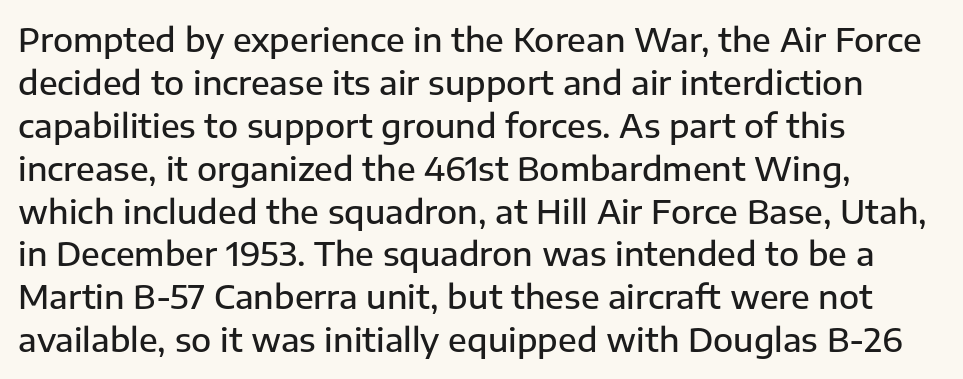
Q: Is the text bold? A: Semi-bold.
Q: Is the text italic (slanted)? A: No, it is upright.
Q: Is the typeface a serif or a sans-serif typeface? A: Sans-serif.
Q: Is the text underlined? A: No.
Q: How is the paragraph aligned? A: Left-aligned.
Q: Is the spacing between letters normal or unusually wide? A: Normal.
Q: Is the spacing between lines tight, normal or loose? A: Normal.
Q: Width (condensed, normal, or wide)? A: Normal.
Q: Stroke contrast? A: Low.
Q: x-height? A: Medium.
Q: Monospaced? A: No.
